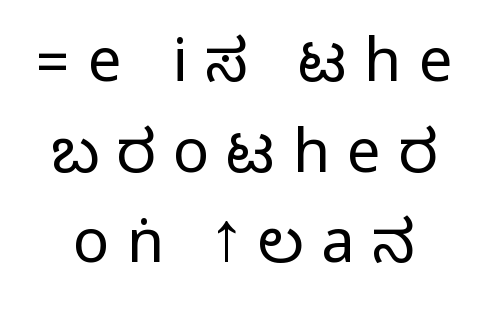
Q: Is the text italic (slanted)? A: No, it is upright.
Q: Is the typeface a serif or a sans-serif typeface? A: Sans-serif.
Q: Is the text underlined? A: No.
Q: Is the spacing between letters normal or unusually wide? A: Unusually wide.
Q: Is the spacing between lines tight, normal or loose? A: Normal.
Q: Width (condensed, normal, or wide)? A: Condensed.
Q: Stroke contrast? A: Medium.
Q: Monospaced? A: No.
